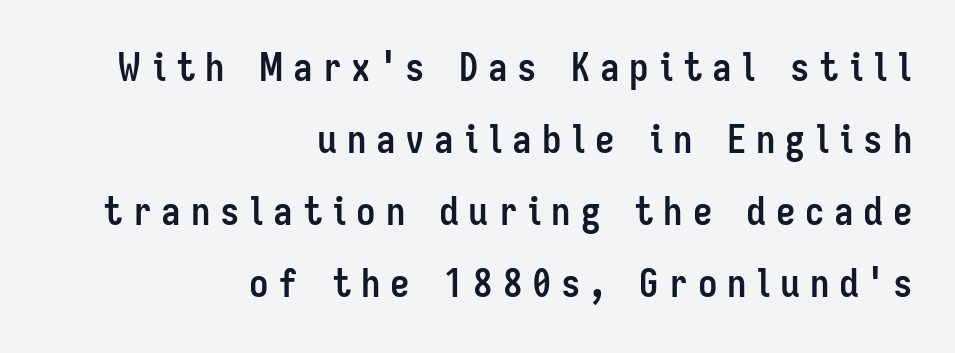
{"serif": "no", "italic": "no", "bold": "yes", "weight": "semibold", "width": "condensed", "stroke_contrast": "low", "x_height": "medium", "monospaced": "no", "underline": "no", "align": "right", "line_spacing_ratio": 1.85, "letter_spacing": "wide", "letter_spacing_em": 0.25, "glyph_px": 39}
